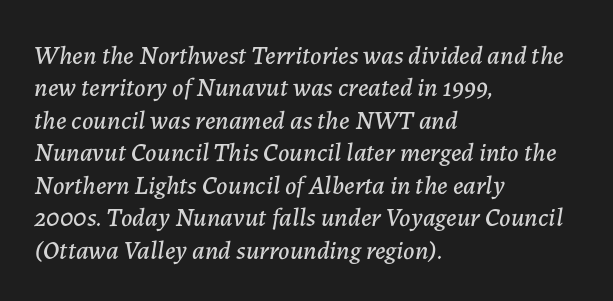
{"italic": "yes", "lean": "right", "slant_degrees": 7, "underline": "no", "align": "left", "line_spacing": "normal", "line_spacing_ratio": 1.25, "letter_spacing": "normal", "letter_spacing_em": 0.0, "glyph_px": 26}
